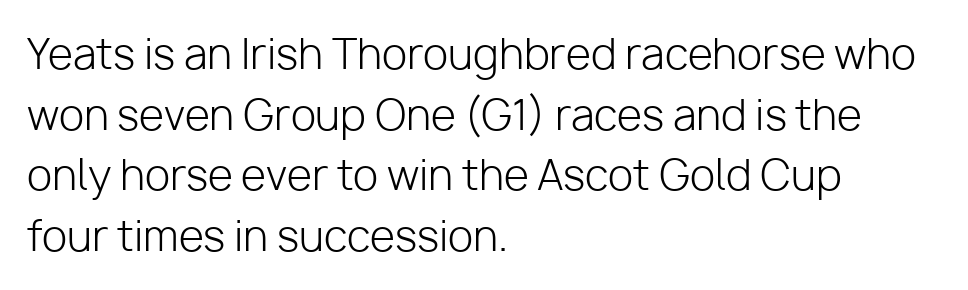
{"serif": "no", "italic": "no", "bold": "no", "weight": "light", "width": "normal", "stroke_contrast": "low", "x_height": "medium", "monospaced": "no", "underline": "no", "align": "left", "line_spacing": "normal", "line_spacing_ratio": 1.48, "letter_spacing": "normal", "letter_spacing_em": 0.0, "glyph_px": 41}
